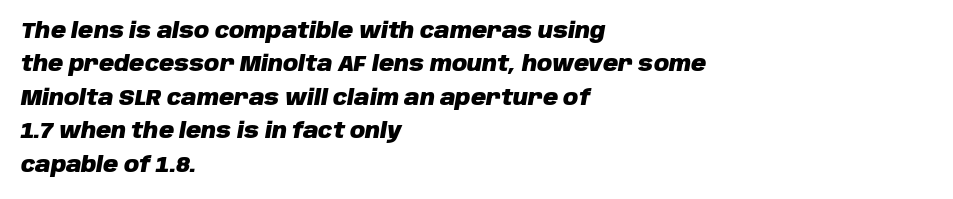
The image shows 21 px bold type, italic (leaning right); set left-aligned, normal line spacing (1.59x), normal letter spacing, not underlined.
